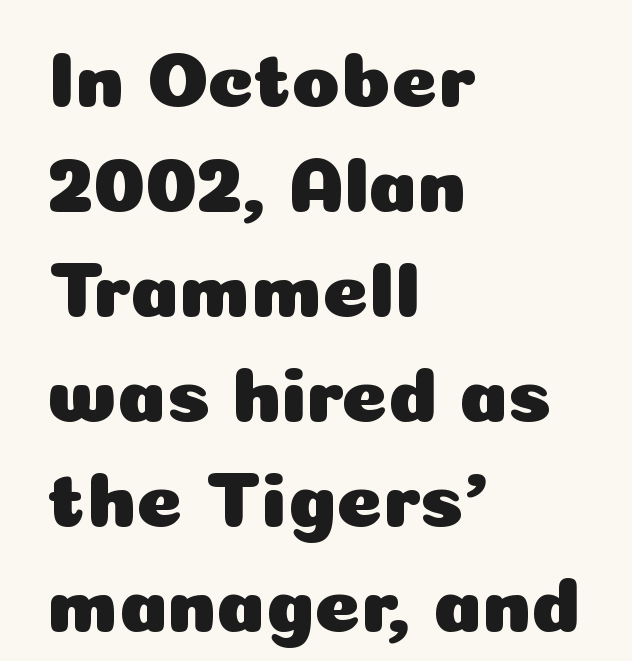
The vertical gap from one line to the next is medium. This is sans-serif lettering, the kind often seen on screens and signage. Here the glyphs are tracked normally, forming tight word shapes. Nope, not italic — everything's standing straight. The rendering uses natural spacing where letterforms have individual widths. Which margin do the lines hug? The left one — the right edge is uneven.
